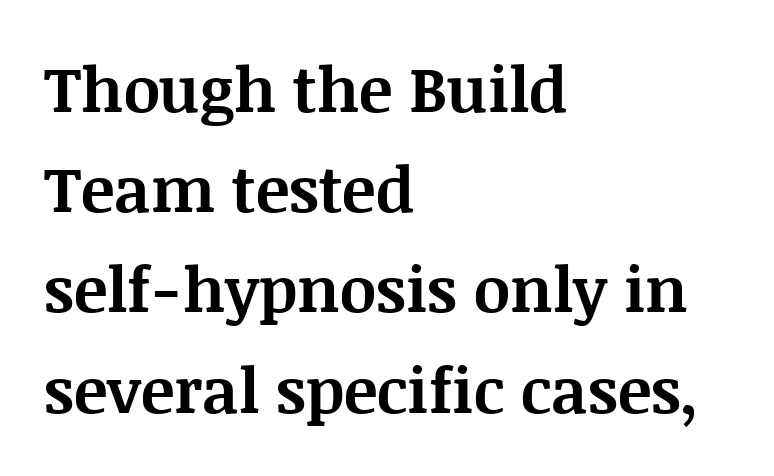
Q: Is the text bold? A: Yes.
Q: Is the text italic (slanted)? A: No, it is upright.
Q: Is the typeface a serif or a sans-serif typeface? A: Serif.
Q: Is the text underlined? A: No.
Q: How is the paragraph aligned? A: Left-aligned.
Q: Is the spacing between letters normal or unusually wide? A: Normal.
Q: Is the spacing between lines tight, normal or loose? A: Normal.
Q: Width (condensed, normal, or wide)? A: Normal.
Q: Stroke contrast? A: Medium.
Q: x-height? A: Large.
Q: Monospaced? A: No.
